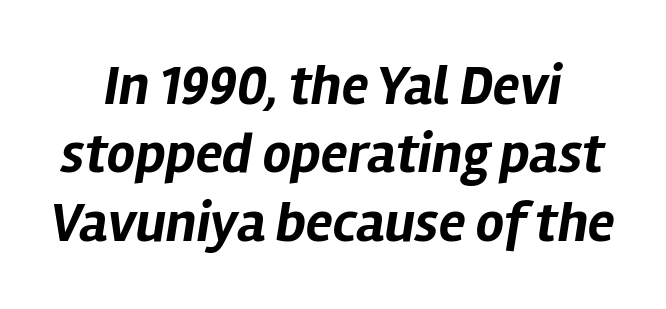
{"italic": "yes", "lean": "right", "slant_degrees": 12, "bold": "yes", "weight": "bold", "width": "normal", "stroke_contrast": "low", "x_height": "medium", "monospaced": "no", "underline": "no", "align": "center", "line_spacing_ratio": 1.22, "letter_spacing": "normal", "letter_spacing_em": 0.0, "glyph_px": 56}
